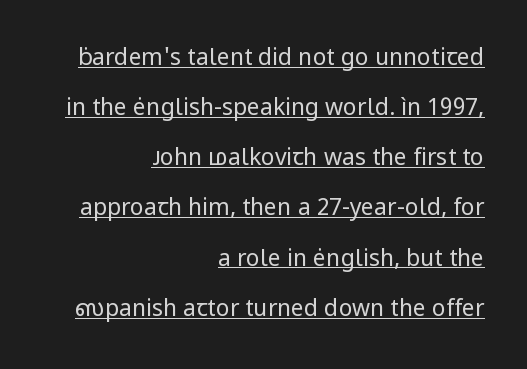
The cut favours lightness, reaching ordinary text weight at its darkest. The string is rendered with underlining switched on. Vertical spacing — loose. The lettering stays uniformly vertical, giving the passage a roman look. No extra tracking has been applied to these lines.
